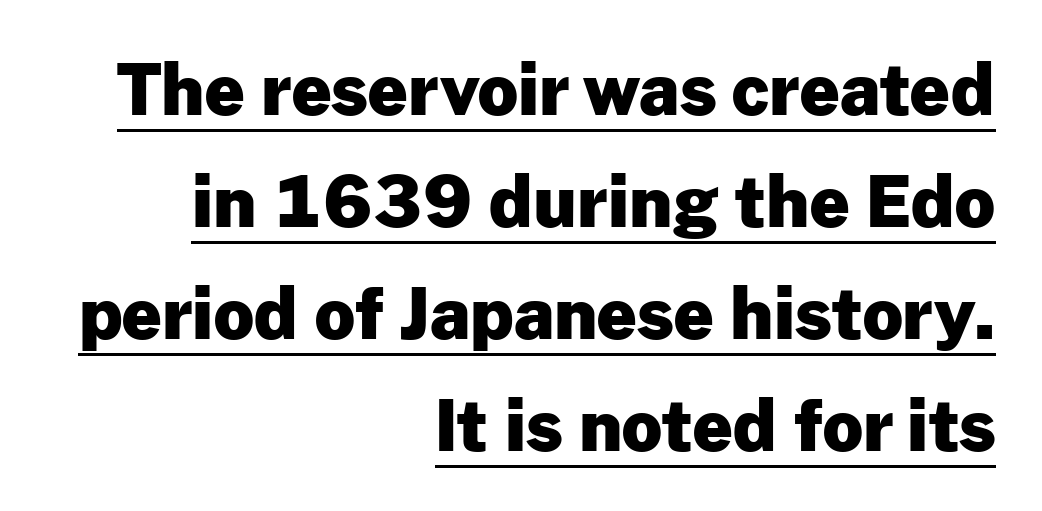
The image shows 70 px heavy sans-serif type, upright; set right-aligned, normal line spacing (1.6x), normal letter spacing, underlined; low stroke contrast and a medium x-height.
